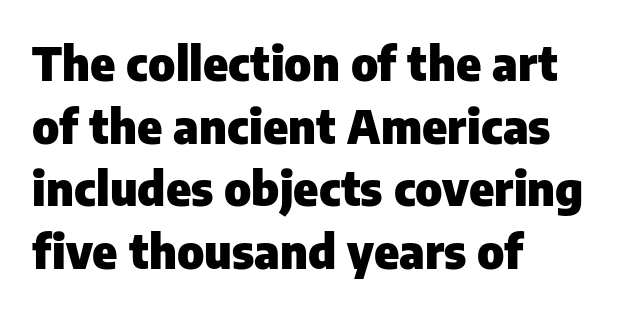
Q: Is the text bold? A: Yes.
Q: Is the text italic (slanted)? A: No, it is upright.
Q: Is the typeface a serif or a sans-serif typeface? A: Sans-serif.
Q: Is the text underlined? A: No.
Q: How is the paragraph aligned? A: Left-aligned.
Q: Is the spacing between letters normal or unusually wide? A: Normal.
Q: Is the spacing between lines tight, normal or loose? A: Normal.
Q: Width (condensed, normal, or wide)? A: Normal.
Q: Stroke contrast? A: Low.
Q: x-height? A: Medium.
Q: Monospaced? A: No.
